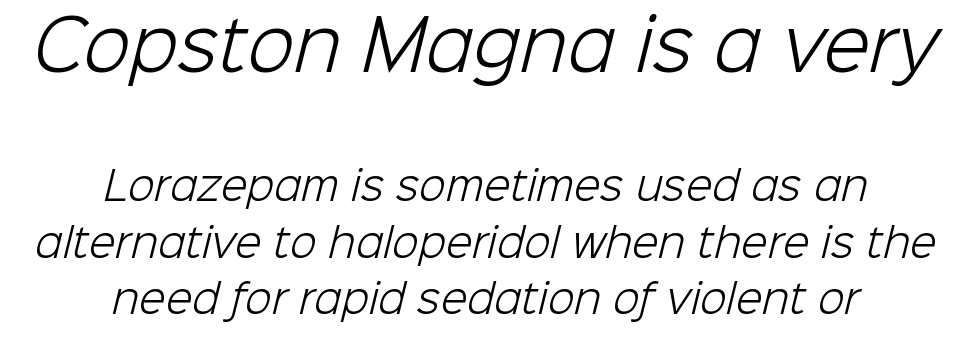
{"serif": "no", "bold": "no", "weight": "light", "width": "normal", "stroke_contrast": "low", "x_height": "medium", "monospaced": "no", "underline": "no", "align": "center", "line_spacing": "normal", "line_spacing_ratio": 1.45, "letter_spacing": "normal", "letter_spacing_em": 0.0, "larger_block": "first", "size_ratio": 1.74, "glyph_px": 68}
